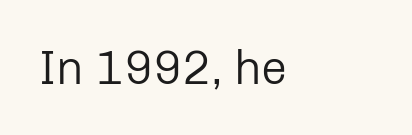
Q: Is the text bold? A: No.
Q: Is the text italic (slanted)? A: No, it is upright.
Q: Is the typeface a serif or a sans-serif typeface? A: Sans-serif.
Q: Is the text underlined? A: No.
Q: How is the paragraph aligned? A: Left-aligned.
Q: Is the spacing between letters normal or unusually wide? A: Normal.
Q: Width (condensed, normal, or wide)? A: Normal.
Q: Stroke contrast? A: Low.
Q: x-height? A: Medium.
Q: Monospaced? A: No.
